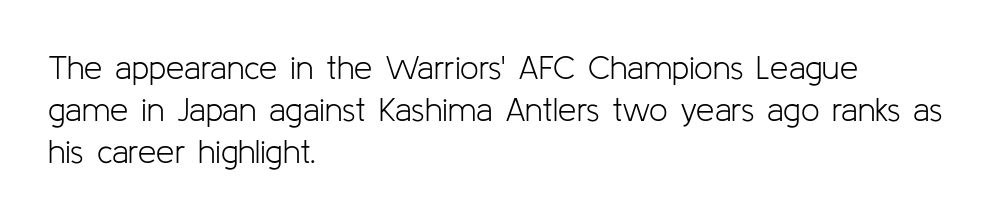
Q: Is the text bold? A: No.
Q: Is the text italic (slanted)? A: No, it is upright.
Q: Is the typeface a serif or a sans-serif typeface? A: Sans-serif.
Q: Is the text underlined? A: No.
Q: How is the paragraph aligned? A: Left-aligned.
Q: Is the spacing between letters normal or unusually wide? A: Normal.
Q: Is the spacing between lines tight, normal or loose? A: Normal.
Q: Width (condensed, normal, or wide)? A: Normal.
Q: Stroke contrast? A: Low.
Q: x-height? A: Medium.
Q: Monospaced? A: No.
